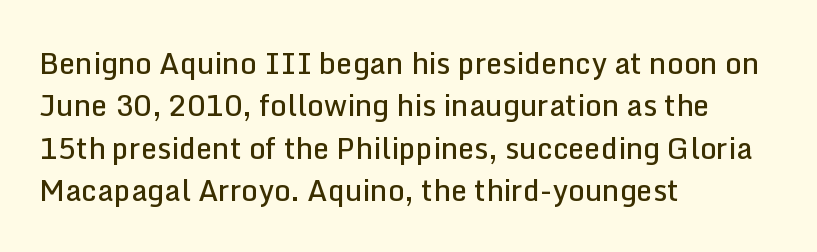
The image shows 29 px semibold sans-serif type, upright; set left-aligned, normal line spacing (1.46x), normal letter spacing, not underlined; low stroke contrast and a medium x-height.
